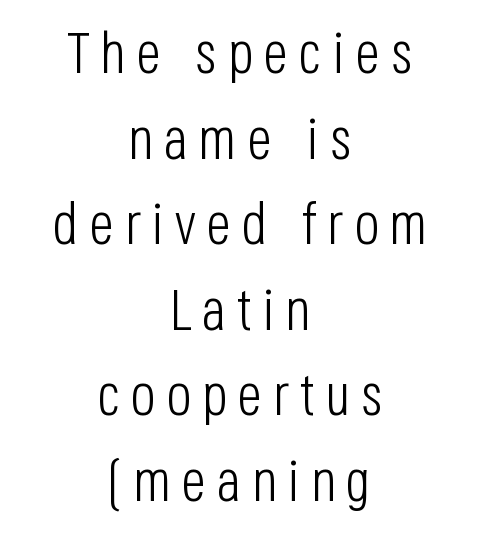
Ascenders rise straight up at ninety degrees. Stems and bowls with no extra thickness — not bold. No feet cap the strokes, marking this as sans-serif type. Vertical spacing — default.
